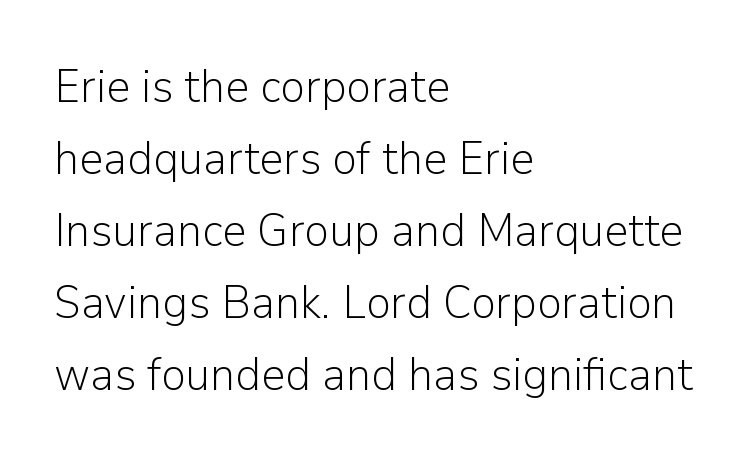
Q: Is the text bold? A: No.
Q: Is the text italic (slanted)? A: No, it is upright.
Q: Is the typeface a serif or a sans-serif typeface? A: Sans-serif.
Q: Is the text underlined? A: No.
Q: How is the paragraph aligned? A: Left-aligned.
Q: Is the spacing between letters normal or unusually wide? A: Normal.
Q: Is the spacing between lines tight, normal or loose? A: Normal.
Q: Width (condensed, normal, or wide)? A: Normal.
Q: Stroke contrast? A: Low.
Q: x-height? A: Medium.
Q: Monospaced? A: No.
